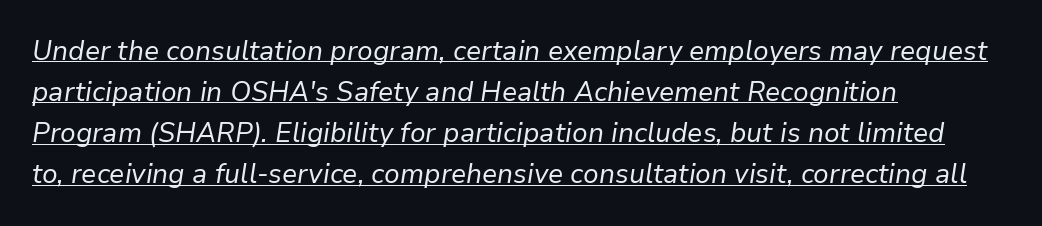
{"italic": "yes", "lean": "right", "slant_degrees": 9, "bold": "no", "underline": "yes", "align": "left", "line_spacing": "normal", "line_spacing_ratio": 1.52, "letter_spacing": "normal", "letter_spacing_em": 0.0, "glyph_px": 27}
